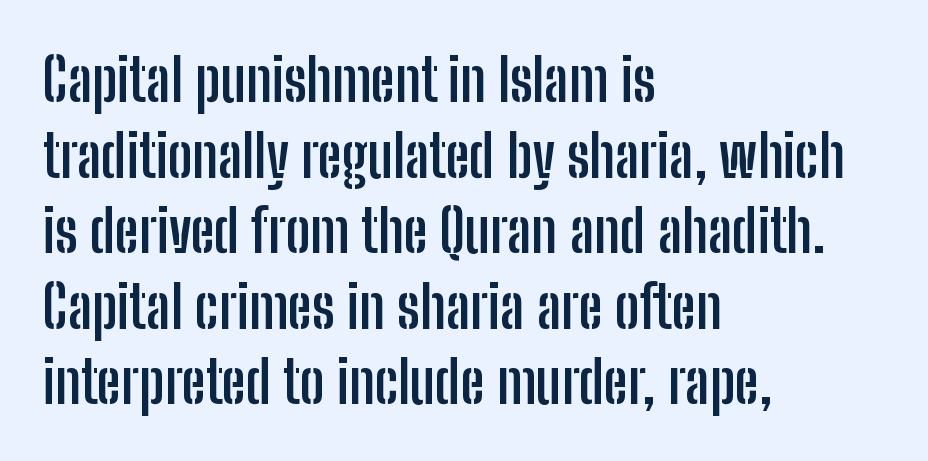
The image shows 59 px semibold, condensed sans-serif type, upright; set left-aligned, normal line spacing (1.28x), normal letter spacing, not underlined; low stroke contrast and a medium x-height.
